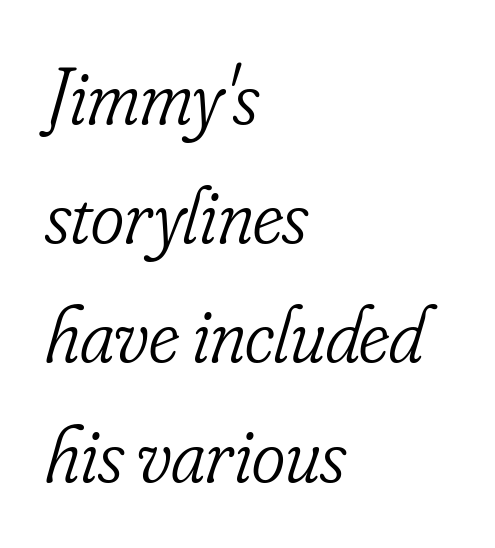
{"serif": "yes", "italic": "yes", "lean": "right", "slant_degrees": 16, "bold": "no", "weight": "light", "width": "condensed", "stroke_contrast": "low", "x_height": "small", "monospaced": "no", "underline": "no", "align": "left", "line_spacing": "normal", "line_spacing_ratio": 1.49, "letter_spacing": "normal", "letter_spacing_em": 0.0, "glyph_px": 80}
